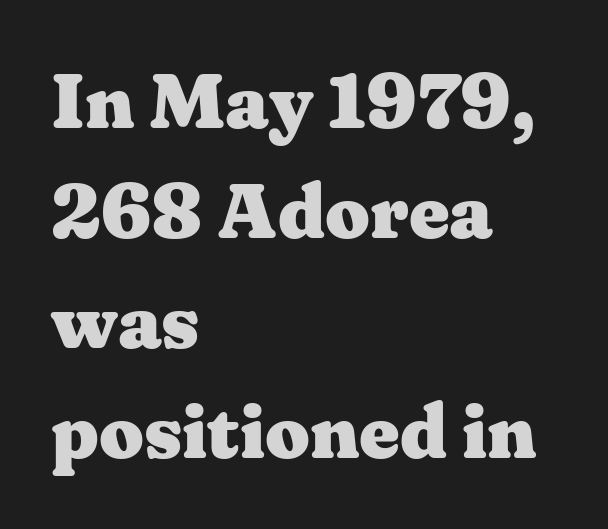
The image shows 78 px heavy, wide serif type, upright; set left-aligned, normal line spacing (1.41x), normal letter spacing, not underlined; medium stroke contrast and a medium x-height.
